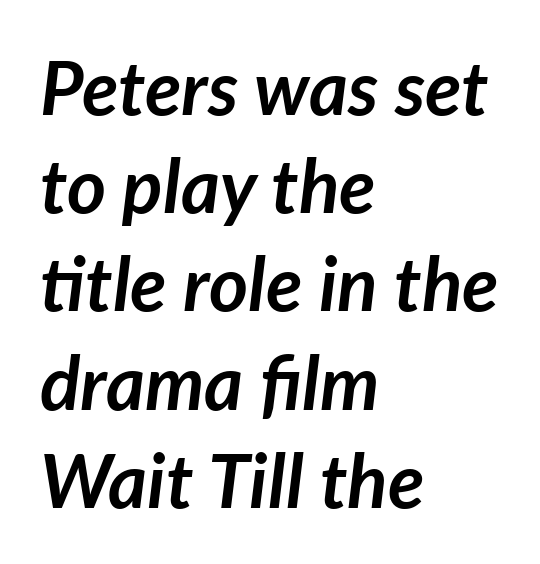
{"italic": "yes", "lean": "right", "slant_degrees": 7, "bold": "yes", "weight": "semibold", "width": "normal", "stroke_contrast": "low", "x_height": "medium", "monospaced": "no", "underline": "no", "align": "left", "line_spacing": "normal", "line_spacing_ratio": 1.31, "letter_spacing": "normal", "letter_spacing_em": 0.0, "glyph_px": 75}
